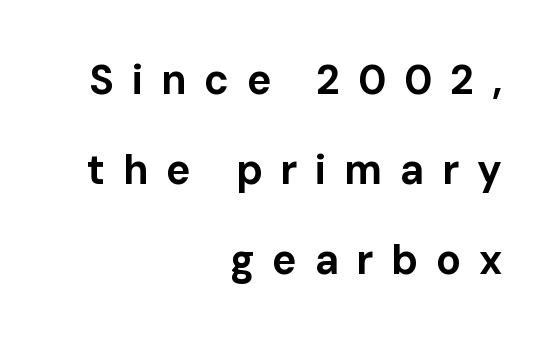
Q: Is the text bold? A: Yes.
Q: Is the text italic (slanted)? A: No, it is upright.
Q: Is the typeface a serif or a sans-serif typeface? A: Sans-serif.
Q: Is the text underlined? A: No.
Q: How is the paragraph aligned? A: Right-aligned.
Q: Is the spacing between letters normal or unusually wide? A: Unusually wide.
Q: Is the spacing between lines tight, normal or loose? A: Loose.
Q: Width (condensed, normal, or wide)? A: Normal.
Q: Stroke contrast? A: Low.
Q: x-height? A: Medium.
Q: Monospaced? A: No.
